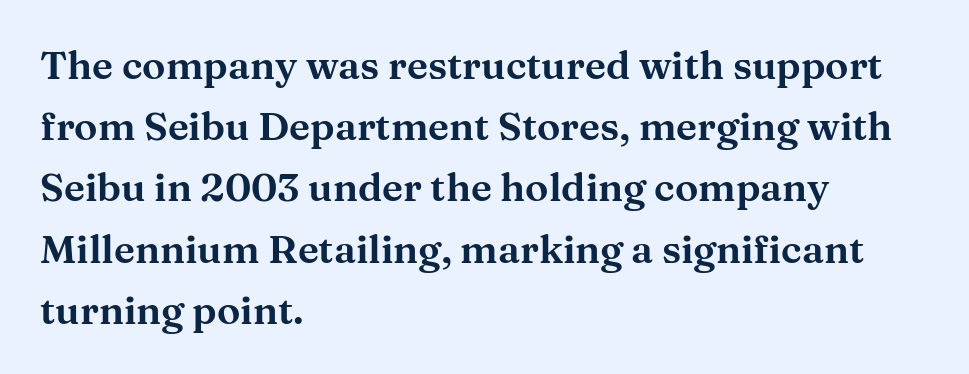
The image shows 39 px wide serif type, upright; set left-aligned, normal line spacing (1.57x), normal letter spacing, not underlined; medium stroke contrast and a medium x-height.
